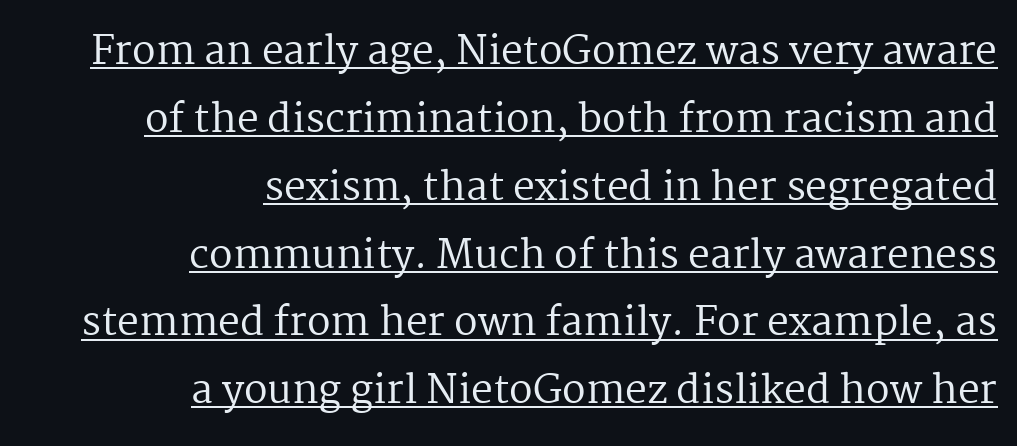
The image shows 39 px regular-weight serif type, upright; set right-aligned, line spacing 1.74x, normal letter spacing, underlined; medium stroke contrast and a medium x-height.
